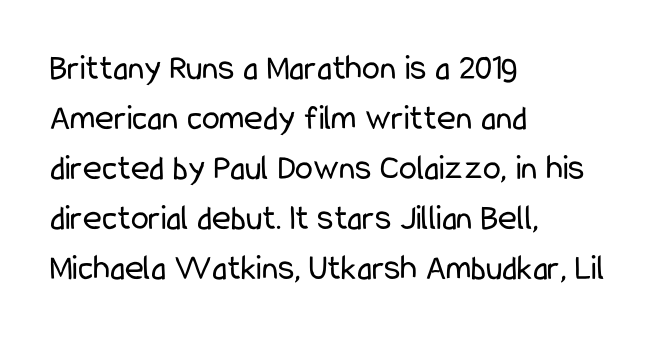
Think of a printed novel: that variable character pitch is what you see here. A classic flush-left, rag-right setting is used for this passage. The passage shown is typeset with a sans-serif family. Quick note: interline space is typical. This is the regular roman posture of the typeface. Each row of text sits above clean, open space.
